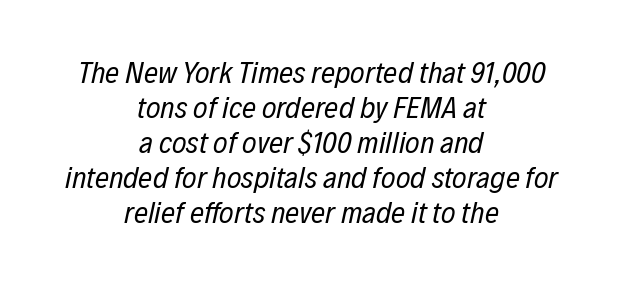
Q: Is the text bold? A: No.
Q: Is the text italic (slanted)? A: Yes, it leans right by about 12 degrees.
Q: Is the text underlined? A: No.
Q: How is the paragraph aligned? A: Centered.
Q: Is the spacing between letters normal or unusually wide? A: Normal.
Q: Is the spacing between lines tight, normal or loose? A: Tight.
Q: Width (condensed, normal, or wide)? A: Condensed.
Q: Stroke contrast? A: Low.
Q: x-height? A: Medium.
Q: Monospaced? A: No.
